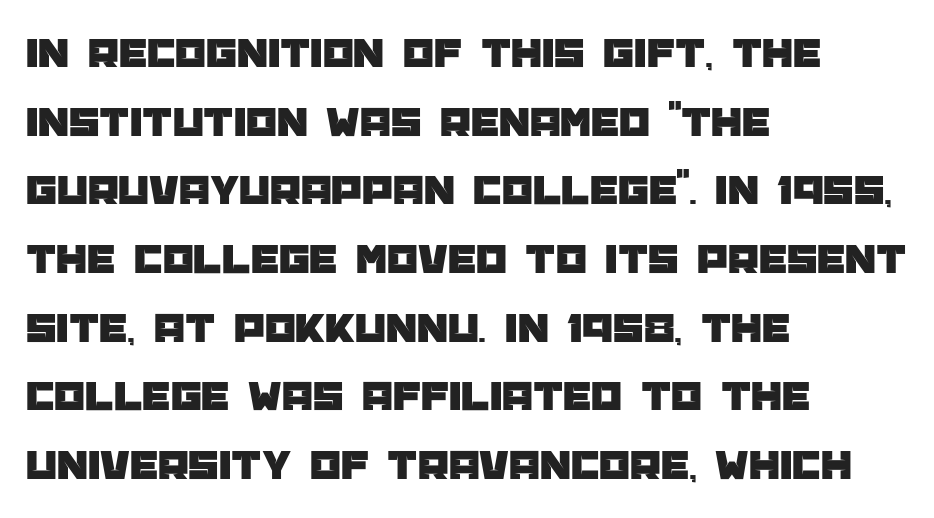
The space directly below the letters is spotless. A student would call this left alignment; a typographer would say flush left, rag right. Posture: vertical. One glance says typical: line gaps are just what's usual. The letters advance in unequal steps, a hallmark of proportional type.
